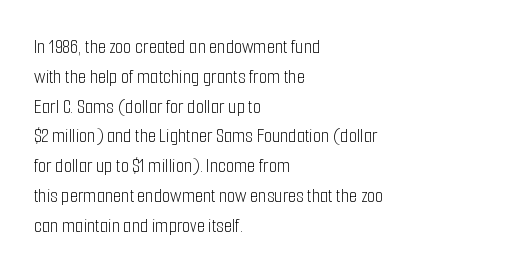
Q: Is the text bold? A: No.
Q: Is the text italic (slanted)? A: No, it is upright.
Q: Is the text underlined? A: No.
Q: How is the paragraph aligned? A: Left-aligned.
Q: Is the spacing between letters normal or unusually wide? A: Normal.
Q: Is the spacing between lines tight, normal or loose? A: Normal.
